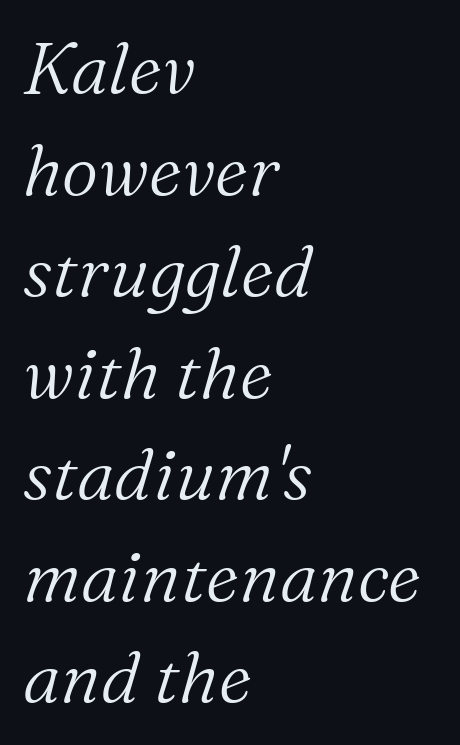
The image shows 71 px light serif type, italic (leaning right); set left-aligned, normal line spacing (1.43x), normal letter spacing, not underlined; medium stroke contrast and a medium x-height.
